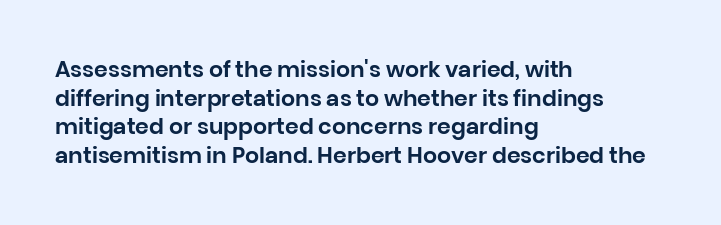
{"italic": "no", "underline": "no", "align": "left", "line_spacing": "normal", "line_spacing_ratio": 1.3, "letter_spacing": "normal", "letter_spacing_em": 0.0, "glyph_px": 22}
